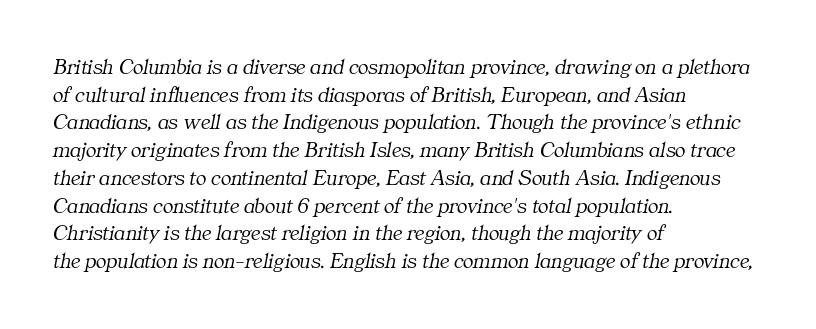
A classic flush-left, rag-right setting is used for this passage. Is the type slanted? Yes — the strokes lean at a clear angle. Baseline-to-baseline distance is the conventional proportion of letter height. This sample uses plain, unmodified letter spacing. The space beneath each line is pristine and unruled.
